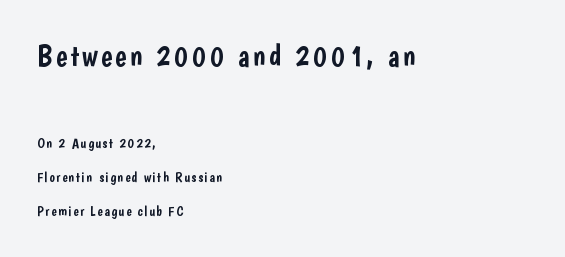
Q: Is the text italic (slanted)? A: No, it is upright.
Q: Is the typeface a serif or a sans-serif typeface? A: Sans-serif.
Q: Is the text underlined? A: No.
Q: How is the paragraph aligned? A: Left-aligned.
Q: Is the spacing between lines tight, normal or loose? A: Loose.
Q: Which block of text is set in a larger size, the first (top) or the second (bottom)? A: The first (top) one.
Q: Width (condensed, normal, or wide)? A: Condensed.
Q: Stroke contrast? A: Low.
Q: x-height? A: Medium.
Q: Monospaced? A: No.
